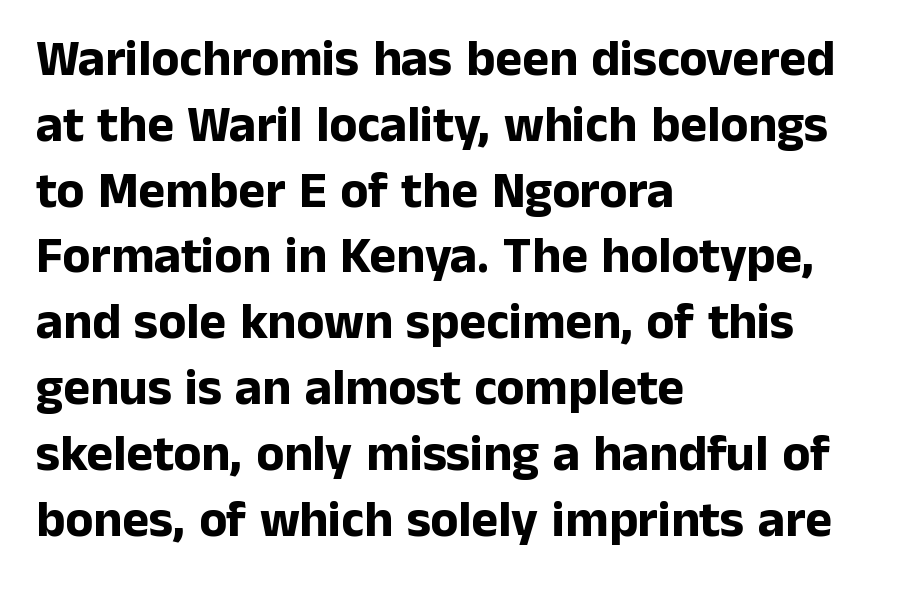
Q: Is the text bold? A: Yes.
Q: Is the text italic (slanted)? A: No, it is upright.
Q: Is the typeface a serif or a sans-serif typeface? A: Sans-serif.
Q: Is the text underlined? A: No.
Q: How is the paragraph aligned? A: Left-aligned.
Q: Is the spacing between letters normal or unusually wide? A: Normal.
Q: Is the spacing between lines tight, normal or loose? A: Normal.
Q: Width (condensed, normal, or wide)? A: Normal.
Q: Stroke contrast? A: Low.
Q: x-height? A: Medium.
Q: Monospaced? A: No.
